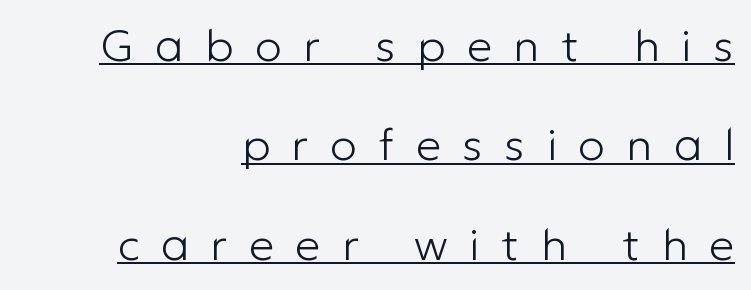
Looks like regular typesetting: each glyph gets only the width it needs. The line texture is sparse and dotted thanks to wide tracking. Line ends are locked; line starts wander. Think standard paragraph weight, or any step lighter than that.
